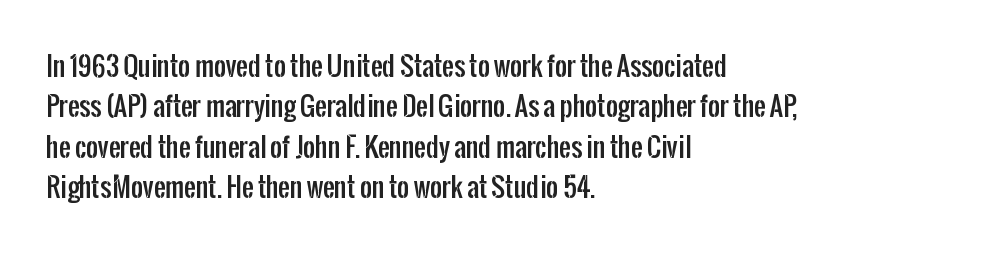
Q: Is the text italic (slanted)? A: No, it is upright.
Q: Is the text underlined? A: No.
Q: How is the paragraph aligned? A: Left-aligned.
Q: Is the spacing between letters normal or unusually wide? A: Normal.
Q: Is the spacing between lines tight, normal or loose? A: Normal.
